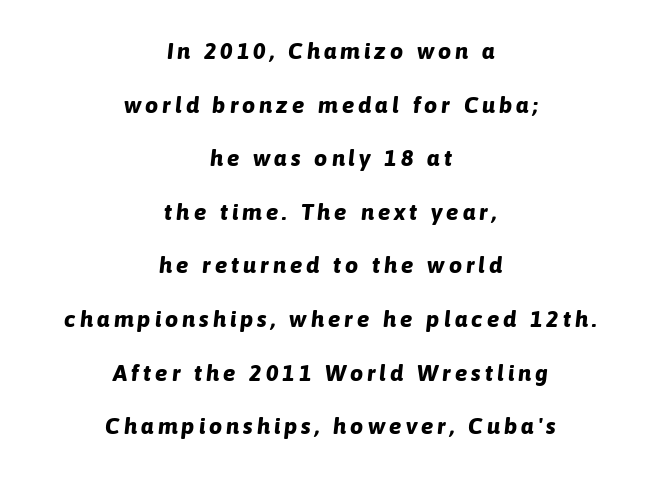
The foot of each line stays bare and open. Regarding leading, the lines here are spaced well apart. The sample has been set heavy, in full bold. Both edges are ragged and mirror each other, which tells us the setting is centered. The glyphs look as if they've been sheared to an angle.
